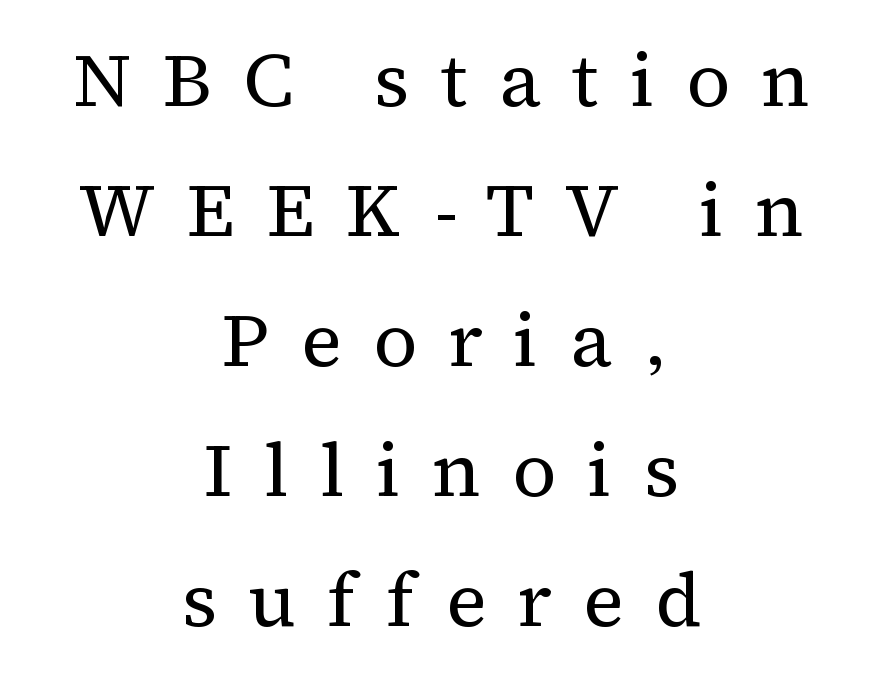
The image shows 76 px regular-weight serif type, upright; set centered, line spacing 1.71x, unusually wide letter spacing (+0.41 em), not underlined; medium stroke contrast and a medium x-height.
